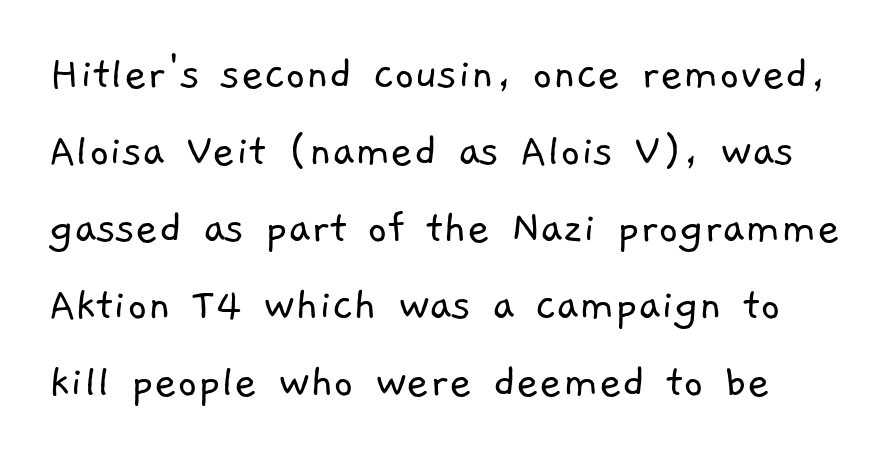
Think standard paragraph weight, or any step lighter than that. Is this a fixed-width face? No — the glyphs have proportional, varying widths. Honestly, the row spacing looks completely unremarkable. Does the type have serifs? No, each stem ends abruptly. Unmarked baselines from the first word to the last.
